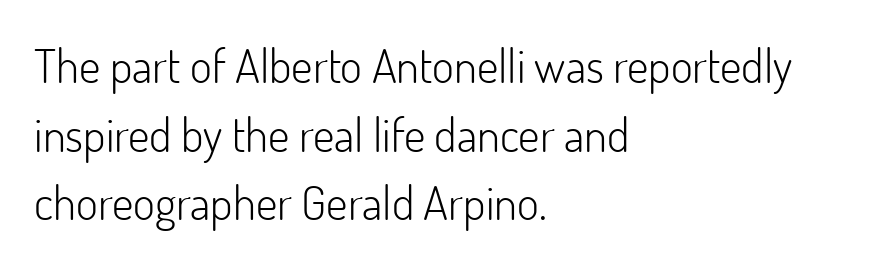
The image shows 47 px light sans-serif type, upright; set left-aligned, normal line spacing (1.46x), normal letter spacing, not underlined; low stroke contrast and a small x-height.
